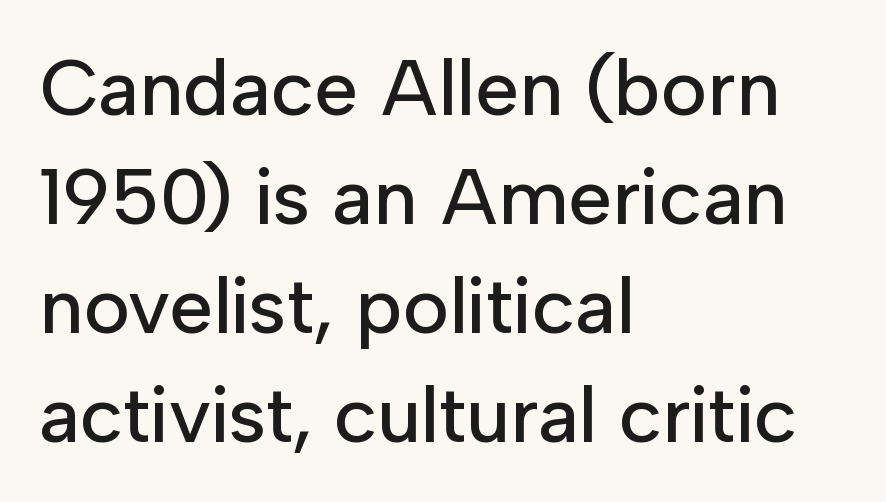
Q: Is the text italic (slanted)? A: No, it is upright.
Q: Is the typeface a serif or a sans-serif typeface? A: Sans-serif.
Q: Is the text underlined? A: No.
Q: How is the paragraph aligned? A: Left-aligned.
Q: Is the spacing between letters normal or unusually wide? A: Normal.
Q: Is the spacing between lines tight, normal or loose? A: Normal.
Q: Width (condensed, normal, or wide)? A: Normal.
Q: Stroke contrast? A: Low.
Q: x-height? A: Medium.
Q: Monospaced? A: No.
